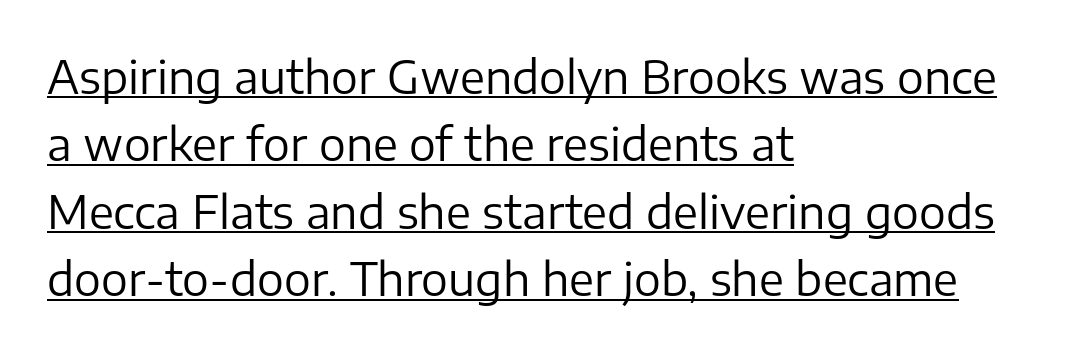
{"serif": "no", "italic": "no", "bold": "no", "weight": "regular", "width": "normal", "stroke_contrast": "low", "x_height": "medium", "monospaced": "no", "underline": "yes", "align": "left", "line_spacing": "normal", "line_spacing_ratio": 1.5, "letter_spacing": "normal", "letter_spacing_em": 0.0, "glyph_px": 45}
